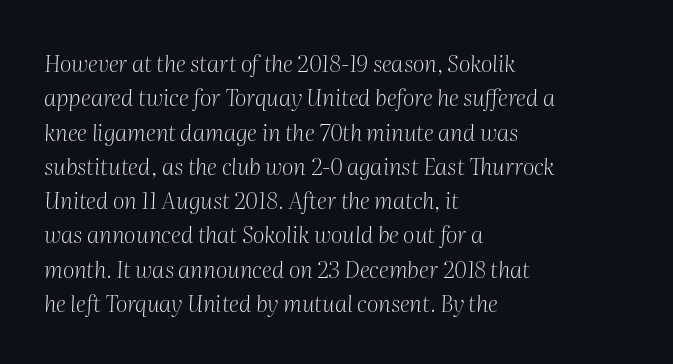
The image shows 23 px text type, italic (leaning right); set left-aligned, normal line spacing (1.49x), normal letter spacing, not underlined.
